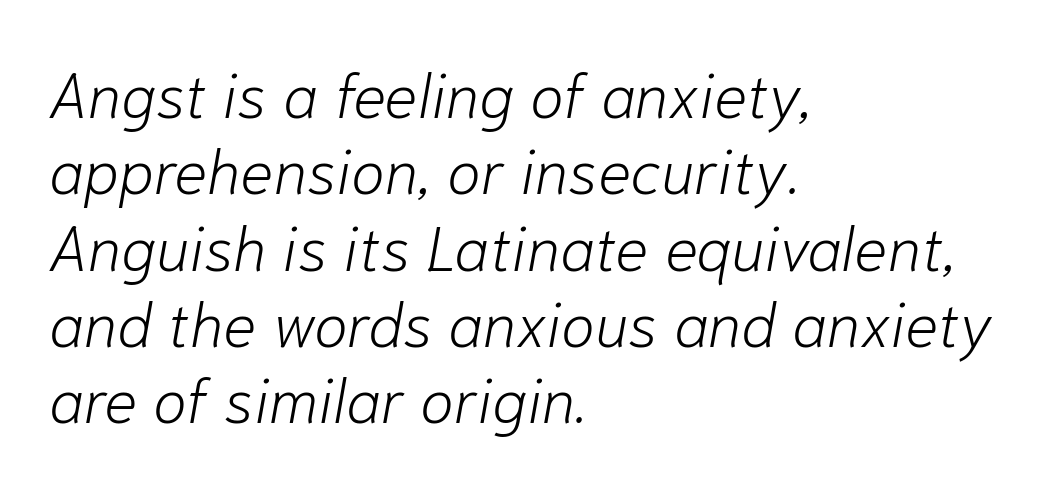
The cut favours lightness, reaching ordinary text weight at its darkest. In terms of posture, this sample is oblique. Spacing verdict: proportional, widths tailored to each character. The space beneath each line is pristine and unruled. How are the letters spaced? Ordinarily, with no added tracking. Is the block centered? No — it sits flush against the left margin.
